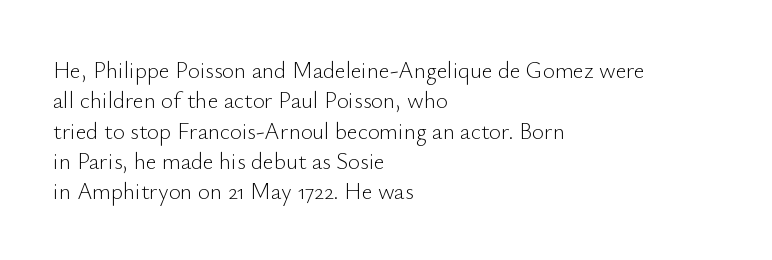
The space directly below the letters is spotless. Caption: standard tracking, unaltered. Vertically, the passage feels balanced, rows spaced as you'd expect. Does the lettering tilt? It doesn't — this is upright.
